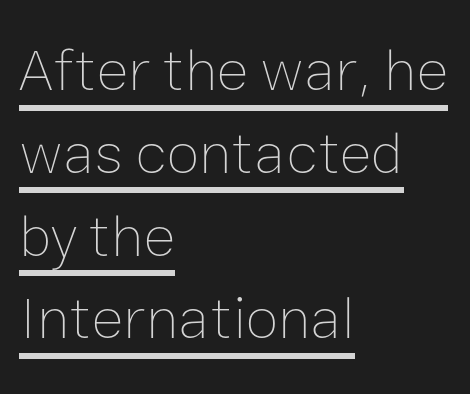
The image shows 60 px thin type, upright; set left-aligned, normal line spacing (1.38x), normal letter spacing, underlined; low stroke contrast and a medium x-height.
